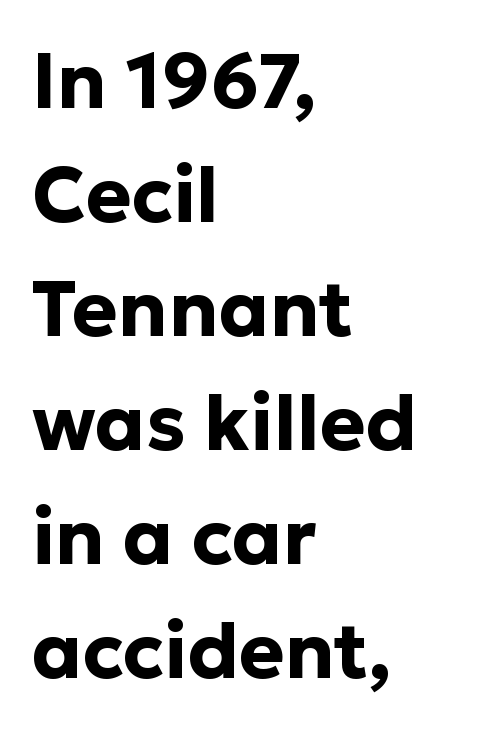
The glyphs are unaccompanied by any horizontal stroke below them. Regarding leading, the lines here are spaced in the standard way. Visually the block forms a straight wall on the left and a jagged coastline on the right. This is the regular roman posture of the typeface. Do the characters align in a grid? No, the font is proportional. Serif or sans? Sans — the stroke terminals are bare.
